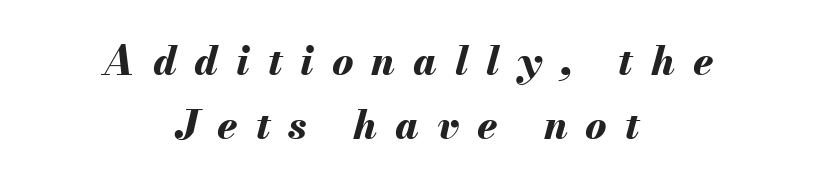
Casual observation: everything's sitting right in the middle. Looks like regular typesetting: each glyph gets only the width it needs. Quick note: italic. Interline gaps are of average width in this sample. The passage shown is emphatically bold. Clear beneath every line of the passage.
